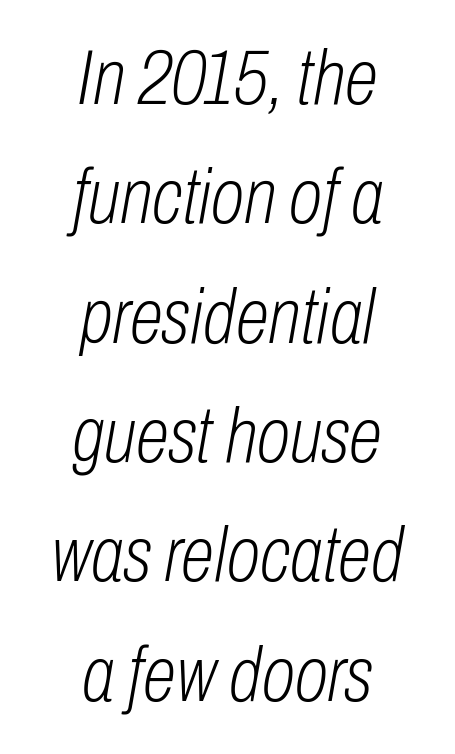
{"italic": "yes", "lean": "right", "slant_degrees": 10, "bold": "no", "weight": "light", "width": "condensed", "stroke_contrast": "low", "x_height": "medium", "monospaced": "no", "underline": "no", "align": "center", "line_spacing": "normal", "line_spacing_ratio": 1.55, "letter_spacing": "normal", "letter_spacing_em": 0.0, "glyph_px": 77}
